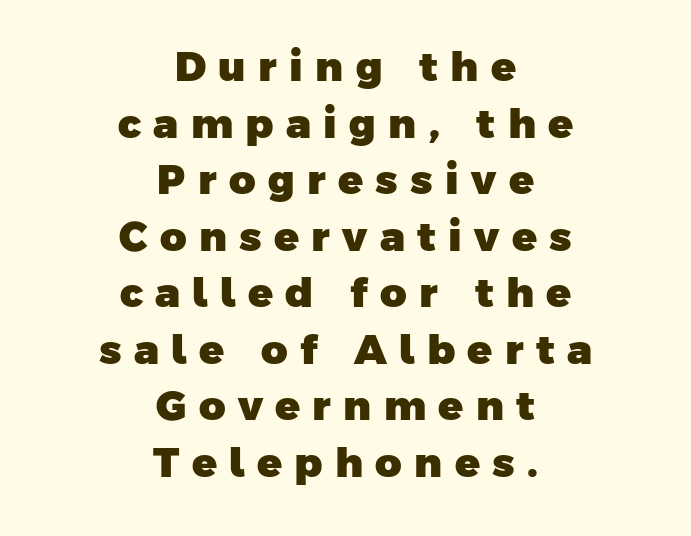
{"serif": "no", "bold": "yes", "weight": "heavy", "width": "normal", "stroke_contrast": "low", "x_height": "medium", "monospaced": "no", "underline": "no", "align": "center", "line_spacing": "normal", "line_spacing_ratio": 1.38, "letter_spacing": "wide", "letter_spacing_em": 0.3, "glyph_px": 41}
